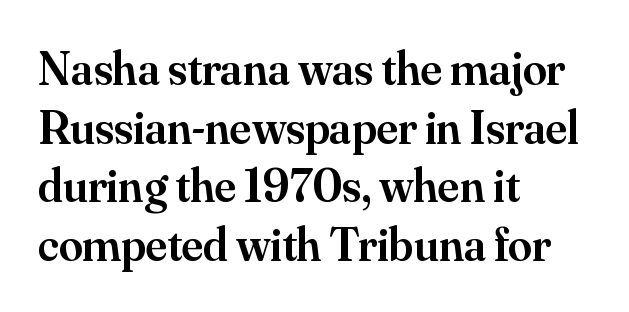
Each row of text sits above clean, open space. A typesetter would call this proportional, since set widths differ per character. The type sits square on the baseline with zero lean. Are there feet on the stems? There are — it's a serif.
